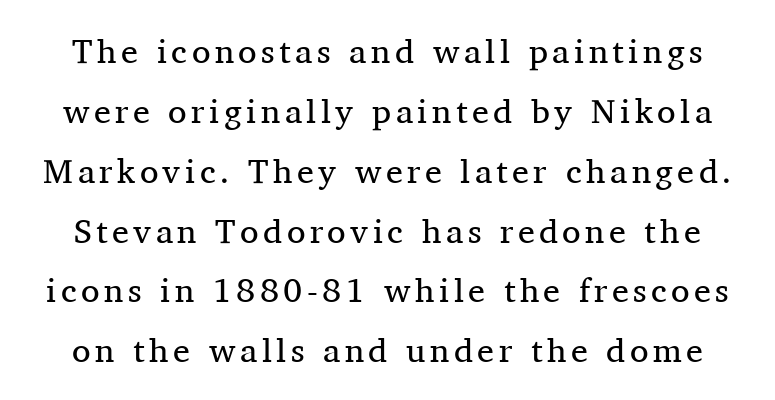
The image shows 34 px regular-weight serif type, upright; set line spacing 1.76x, not underlined; medium stroke contrast and a medium x-height.
